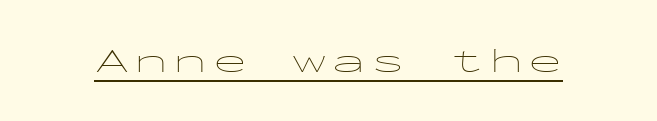
The lettering holds an erect, upright posture throughout. Do the characters align in a grid? Yes, the font is monospaced. The letters look calm and open, with moderate or lighter stems. Nope, no serifs anywhere on these letters. You can see a thin bar hugging the bottom of the glyphs.
